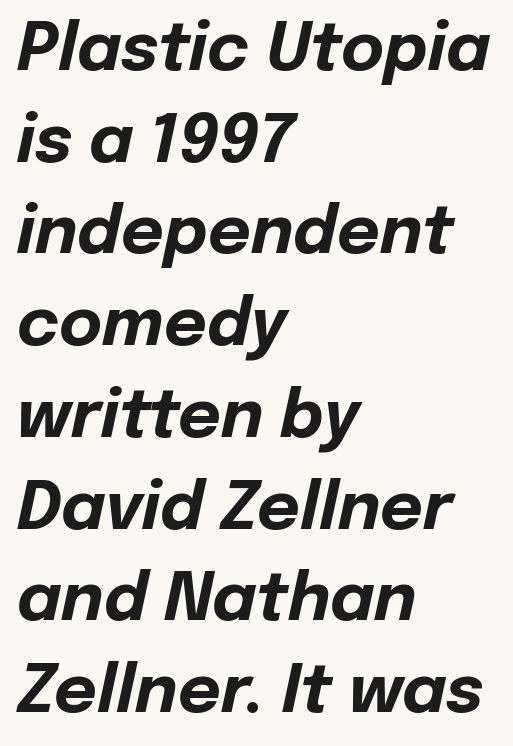
The image shows 66 px bold type, italic (leaning right); set left-aligned, normal line spacing (1.39x), normal letter spacing, not underlined; low stroke contrast and a medium x-height.
